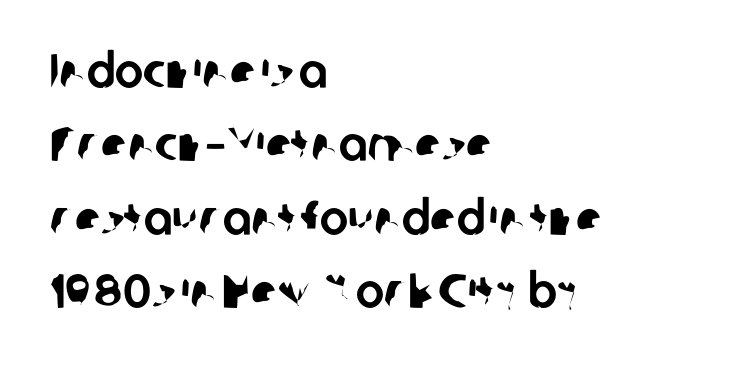
Clear beneath every line of the passage. Normally led — the rows are evenly, conventionally spaced. The compositor pushed each line to the left boundary. Nothing unusual about the tracking: characters are spaced as the font intends. Here the designer chose a conventional face with non-uniform glyph widths.
